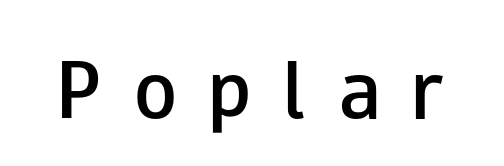
The image shows 70 px semibold, wide sans-serif type, upright; set unusually wide letter spacing (+0.46 em), not underlined; low stroke contrast and a small x-height.
